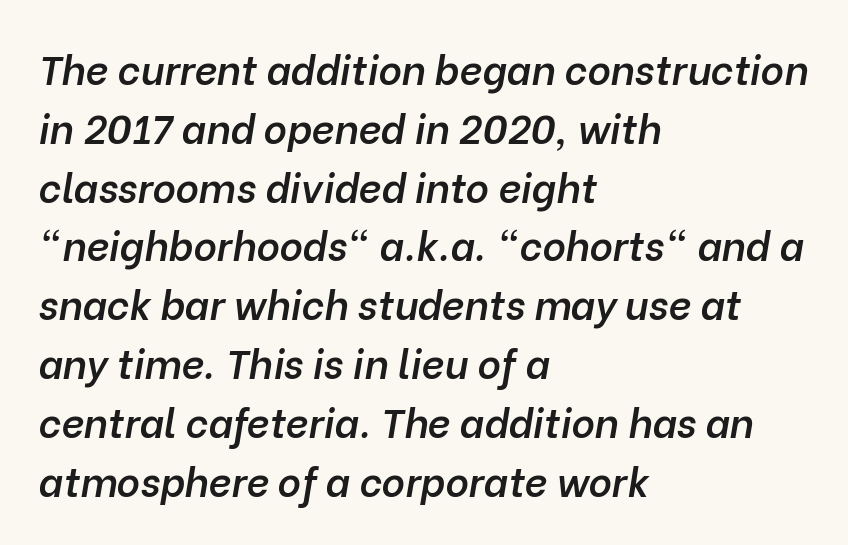
The image shows 40 px semibold type, italic (leaning right); set left-aligned, normal line spacing (1.47x), normal letter spacing, not underlined; low stroke contrast and a medium x-height.
